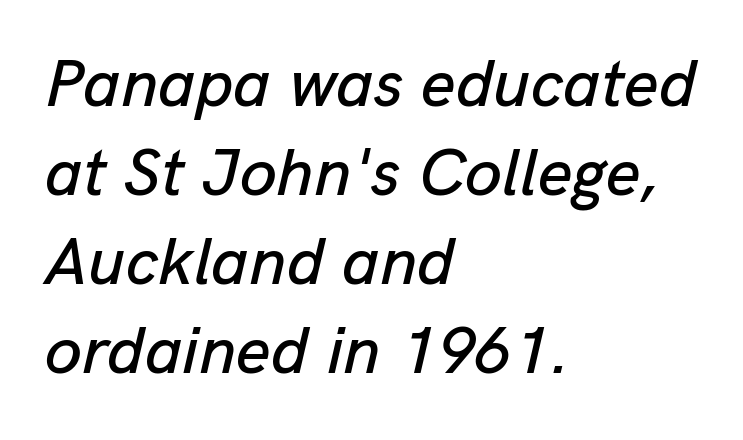
Q: Is the text italic (slanted)? A: Yes, it leans right by about 13 degrees.
Q: Is the text underlined? A: No.
Q: How is the paragraph aligned? A: Left-aligned.
Q: Is the spacing between letters normal or unusually wide? A: Normal.
Q: Is the spacing between lines tight, normal or loose? A: Normal.
Q: Width (condensed, normal, or wide)? A: Normal.
Q: Stroke contrast? A: Low.
Q: x-height? A: Medium.
Q: Monospaced? A: No.
